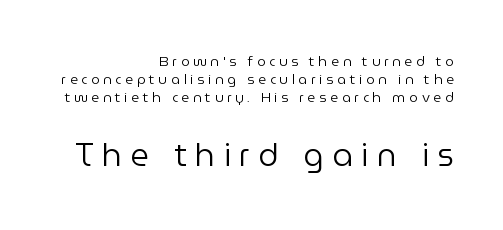
{"serif": "no", "italic": "no", "bold": "no", "weight": "regular", "width": "normal", "stroke_contrast": "low", "x_height": "medium", "monospaced": "no", "underline": "no", "align": "right", "line_spacing": "normal", "line_spacing_ratio": 1.29, "letter_spacing": "wide", "letter_spacing_em": 0.26, "larger_block": "second", "size_ratio": 2.29, "glyph_px": 32}
